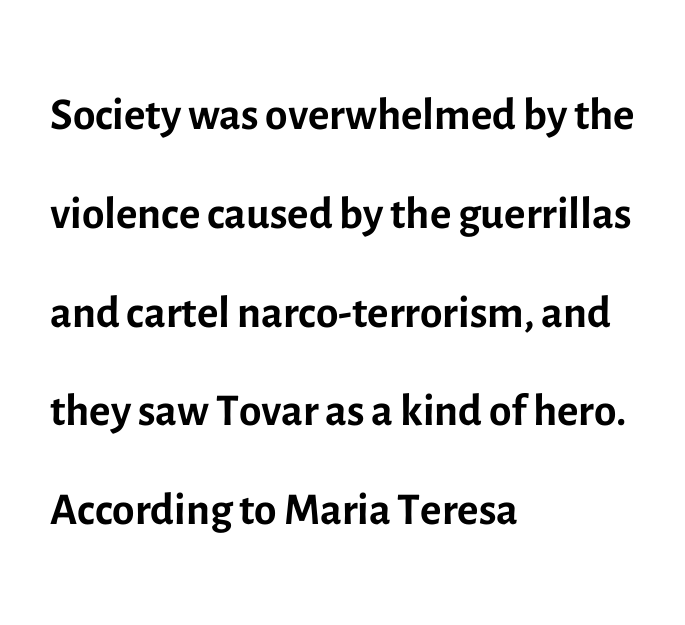
Q: Is the text bold? A: No.
Q: Is the text italic (slanted)? A: No, it is upright.
Q: Is the typeface a serif or a sans-serif typeface? A: Sans-serif.
Q: Is the text underlined? A: No.
Q: How is the paragraph aligned? A: Left-aligned.
Q: Is the spacing between letters normal or unusually wide? A: Normal.
Q: Is the spacing between lines tight, normal or loose? A: Normal.
Q: Width (condensed, normal, or wide)? A: Normal.
Q: x-height? A: Medium.
Q: Monospaced? A: No.
